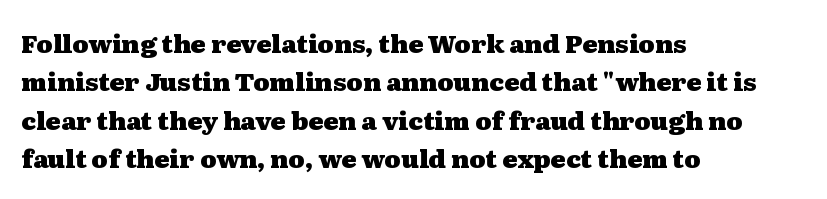
Q: Is the text bold? A: Yes.
Q: Is the text italic (slanted)? A: No, it is upright.
Q: Is the text underlined? A: No.
Q: How is the paragraph aligned? A: Left-aligned.
Q: Is the spacing between letters normal or unusually wide? A: Normal.
Q: Is the spacing between lines tight, normal or loose? A: Normal.
